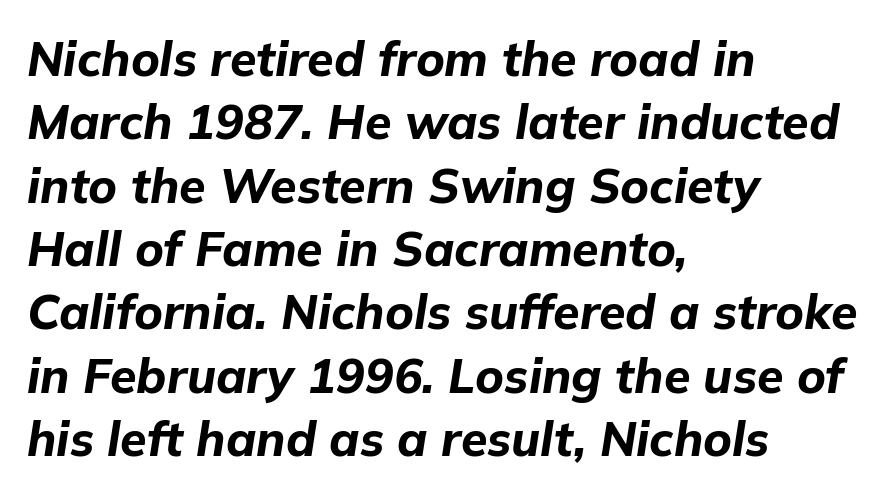
Q: Is the text bold? A: Yes.
Q: Is the text italic (slanted)? A: Yes, it leans right by about 9 degrees.
Q: Is the text underlined? A: No.
Q: How is the paragraph aligned? A: Left-aligned.
Q: Is the spacing between letters normal or unusually wide? A: Normal.
Q: Is the spacing between lines tight, normal or loose? A: Normal.
Q: Width (condensed, normal, or wide)? A: Normal.
Q: Stroke contrast? A: Low.
Q: x-height? A: Medium.
Q: Monospaced? A: No.
